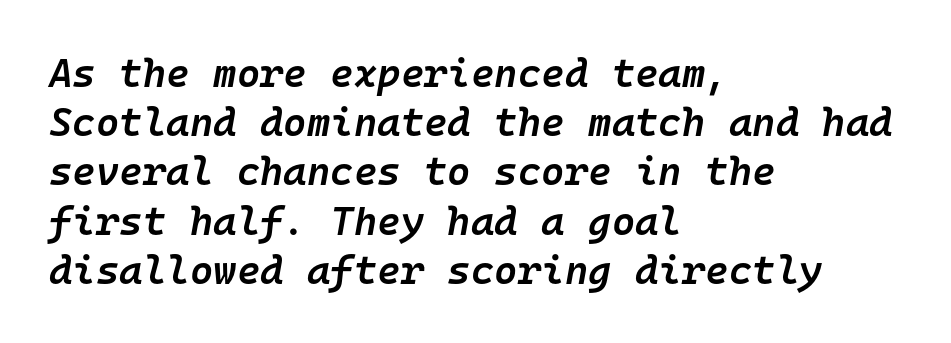
Does the lettering tilt? It does — this is italic. Looks like terminal output: every glyph gets an equal slot. Does the weight exceed regular? Yes, but only to semibold. The space directly below the letters is spotless. Glyph-to-glyph distance matches everyday printed text. Which margin do the lines hug? The left one — the right edge is uneven.
